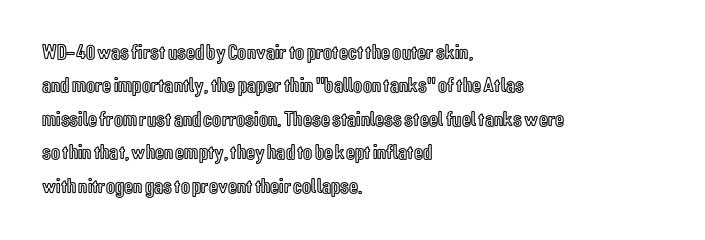
{"italic": "no", "underline": "no", "align": "left", "line_spacing": "normal", "line_spacing_ratio": 1.59, "letter_spacing": "normal", "letter_spacing_em": 0.0, "glyph_px": 21}
